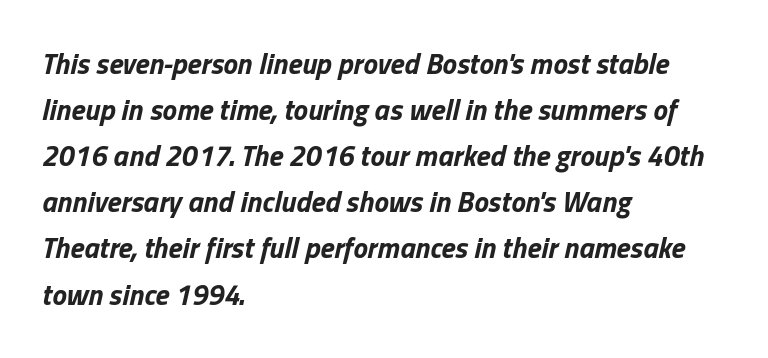
Q: Is the text bold? A: Yes.
Q: Is the text italic (slanted)? A: Yes, it leans right by about 13 degrees.
Q: Is the text underlined? A: No.
Q: How is the paragraph aligned? A: Left-aligned.
Q: Is the spacing between letters normal or unusually wide? A: Normal.
Q: Is the spacing between lines tight, normal or loose? A: Normal.
Q: Width (condensed, normal, or wide)? A: Normal.
Q: Stroke contrast? A: Low.
Q: x-height? A: Medium.
Q: Monospaced? A: No.
